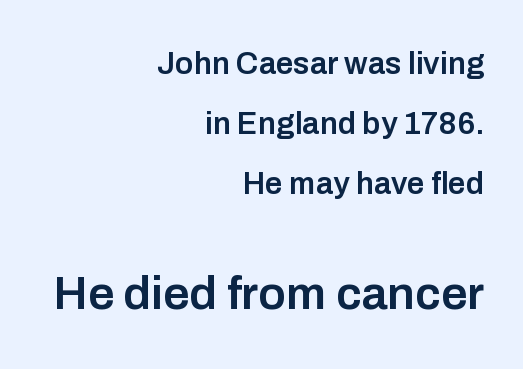
{"serif": "no", "italic": "no", "bold": "semi", "weight": "semibold", "width": "normal", "stroke_contrast": "low", "x_height": "medium", "monospaced": "no", "underline": "no", "align": "right", "line_spacing": "loose", "line_spacing_ratio": 1.93, "letter_spacing": "normal", "letter_spacing_em": 0.0, "larger_block": "second", "size_ratio": 1.52, "glyph_px": 47}
